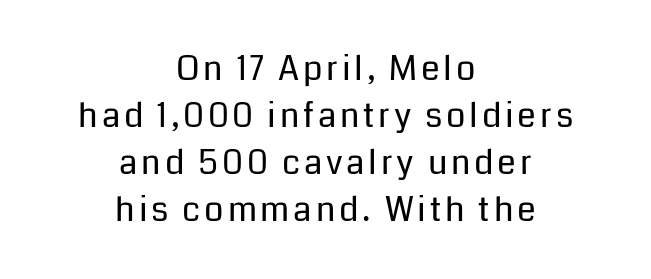
This is roman type, the default non-slanted kind. No heavy texture on the line: the type isn't bold. Which margin do the lines hug? Neither — every line sits in the middle. Typographically, this falls in the sans-serif category. The vertical gap from one line to the next is medium. A typesetter would call this proportional, since set widths differ per character.
